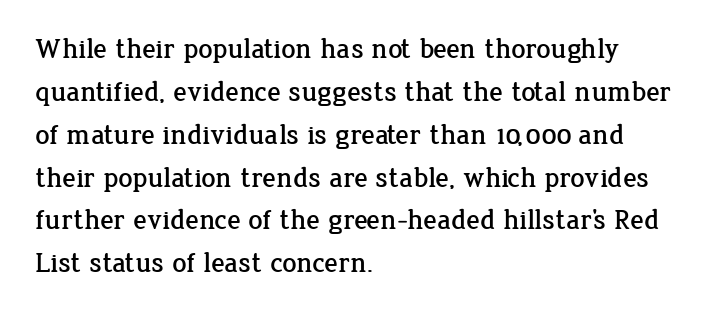
Q: Is the text italic (slanted)? A: No, it is upright.
Q: Is the typeface a serif or a sans-serif typeface? A: Serif.
Q: Is the text underlined? A: No.
Q: How is the paragraph aligned? A: Left-aligned.
Q: Is the spacing between letters normal or unusually wide? A: Normal.
Q: Is the spacing between lines tight, normal or loose? A: Normal.
Q: Width (condensed, normal, or wide)? A: Normal.
Q: Stroke contrast? A: Low.
Q: x-height? A: Medium.
Q: Monospaced? A: No.
